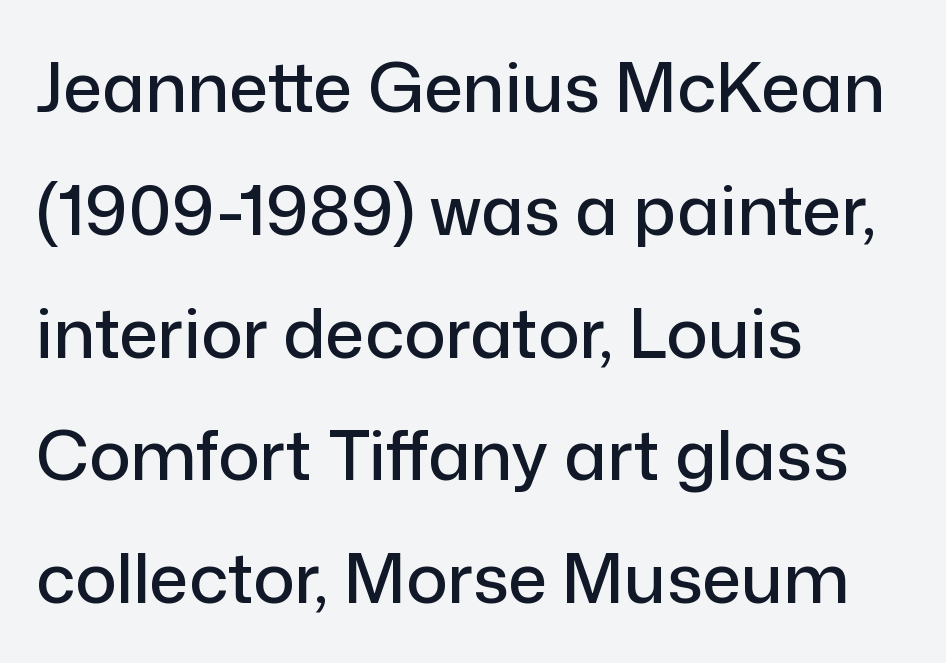
You can tell from the bare stems that sans-serif type was used. Varying glyph widths throughout — classic text-font behaviour. These lines are set flush left with a ragged right edge. Rendered with straight, roman letterforms. This rendering leaves character spacing at its baseline value. The area under the type is left untouched.
